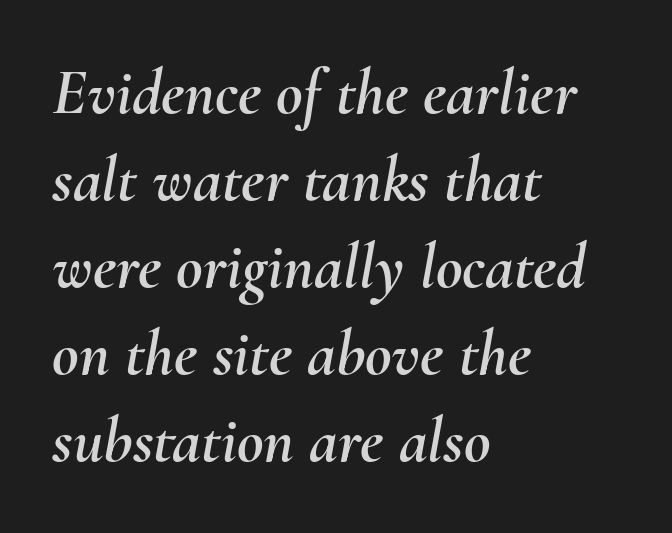
Visually the block forms a straight wall on the left and a jagged coastline on the right. Here the designer chose a conventional face with non-uniform glyph widths. The string is rendered with underlining switched off. Yep, that's italic — everything's leaning.
